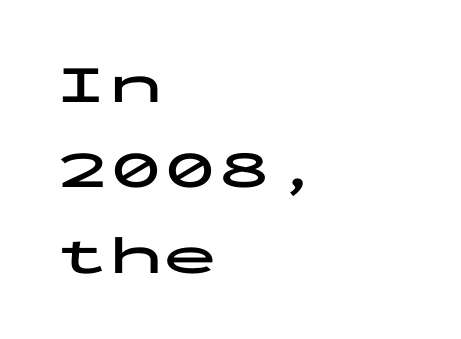
Q: Is the text bold? A: Yes.
Q: Is the text italic (slanted)? A: No, it is upright.
Q: Is the typeface a serif or a sans-serif typeface? A: Sans-serif.
Q: Is the text underlined? A: No.
Q: How is the paragraph aligned? A: Left-aligned.
Q: Is the spacing between letters normal or unusually wide? A: Normal.
Q: Is the spacing between lines tight, normal or loose? A: Normal.
Q: Width (condensed, normal, or wide)? A: Wide.
Q: Stroke contrast? A: Low.
Q: x-height? A: Medium.
Q: Monospaced? A: Yes.
